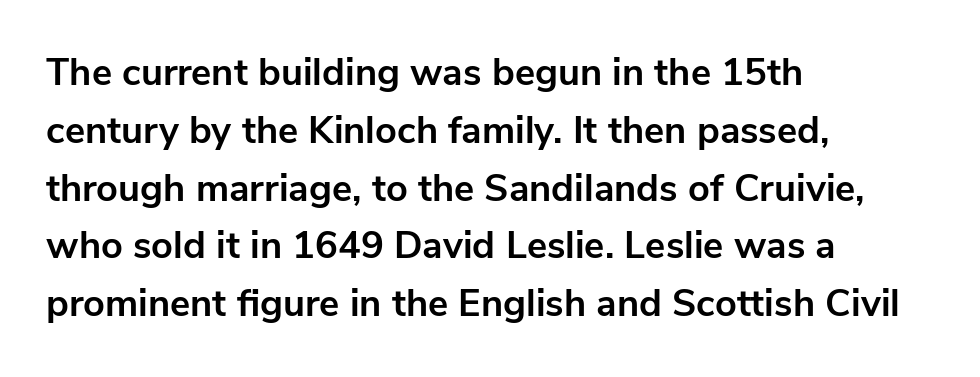
{"serif": "no", "italic": "no", "bold": "yes", "weight": "bold", "width": "normal", "stroke_contrast": "low", "x_height": "medium", "monospaced": "no", "underline": "no", "align": "left", "line_spacing": "normal", "line_spacing_ratio": 1.52, "letter_spacing": "normal", "letter_spacing_em": 0.0, "glyph_px": 38}
